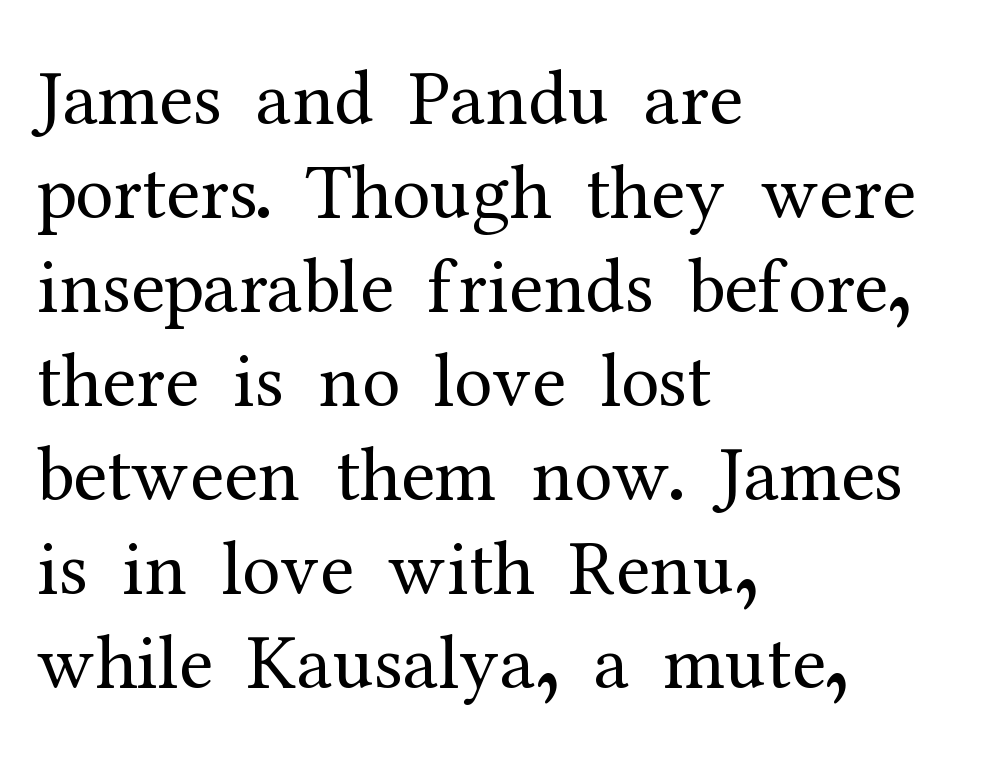
Q: Is the text bold? A: No.
Q: Is the text italic (slanted)? A: No, it is upright.
Q: Is the typeface a serif or a sans-serif typeface? A: Serif.
Q: Is the text underlined? A: No.
Q: How is the paragraph aligned? A: Left-aligned.
Q: Is the spacing between letters normal or unusually wide? A: Normal.
Q: Width (condensed, normal, or wide)? A: Normal.
Q: Stroke contrast? A: Medium.
Q: x-height? A: Medium.
Q: Monospaced? A: No.
